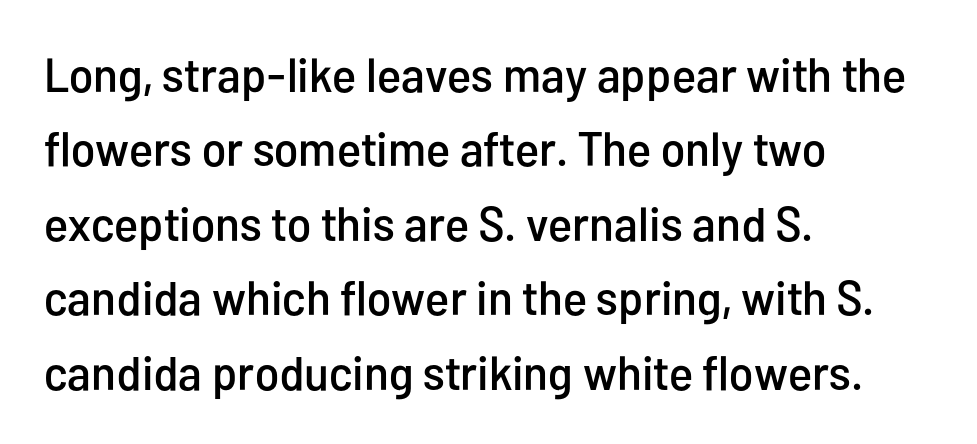
The image shows 48 px condensed sans-serif type, upright; set left-aligned, normal line spacing (1.55x), normal letter spacing, not underlined; low stroke contrast and a medium x-height.
